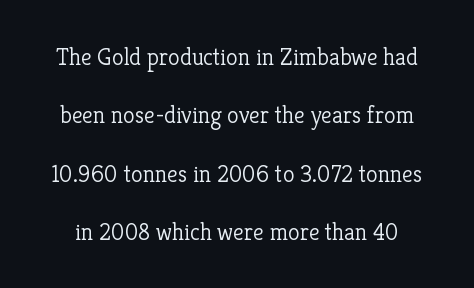
This is not heavy type; no bold has been used. The lettering stays uniformly vertical, giving the passage a roman look. Each new line begins a long way beneath the previous one. Check the space under the baseline: it is left empty. Nobody touched the tracking dial on this one.
